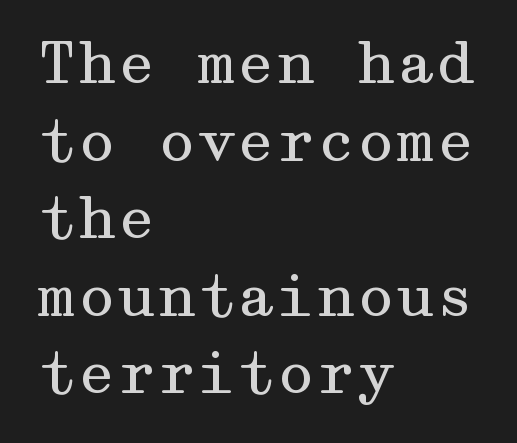
The image shows 57 px regular-weight, wide serif type, upright; set left-aligned, normal line spacing (1.36x), normal letter spacing, not underlined; medium stroke contrast and a medium x-height.
